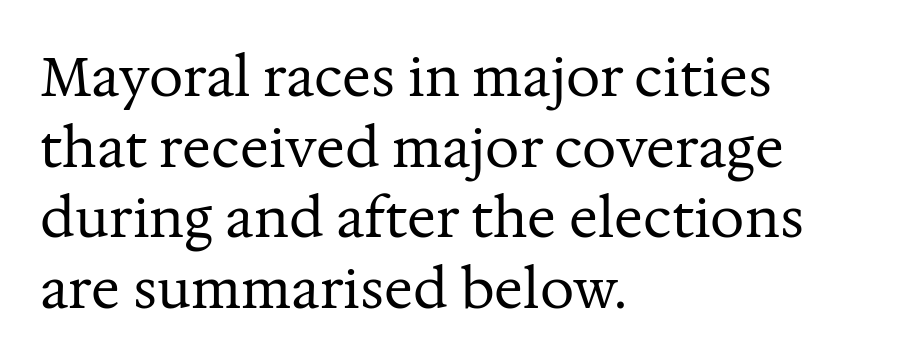
Q: Is the text bold? A: No.
Q: Is the text italic (slanted)? A: No, it is upright.
Q: Is the typeface a serif or a sans-serif typeface? A: Serif.
Q: Is the text underlined? A: No.
Q: How is the paragraph aligned? A: Left-aligned.
Q: Is the spacing between letters normal or unusually wide? A: Normal.
Q: Is the spacing between lines tight, normal or loose? A: Normal.
Q: Width (condensed, normal, or wide)? A: Normal.
Q: Stroke contrast? A: Medium.
Q: x-height? A: Medium.
Q: Monospaced? A: No.
